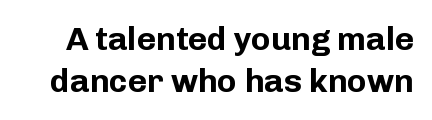
{"serif": "no", "italic": "no", "bold": "yes", "weight": "bold", "width": "normal", "stroke_contrast": "low", "x_height": "medium", "monospaced": "no", "underline": "no", "line_spacing": "normal", "line_spacing_ratio": 1.28, "letter_spacing": "normal", "letter_spacing_em": 0.0, "glyph_px": 33}
